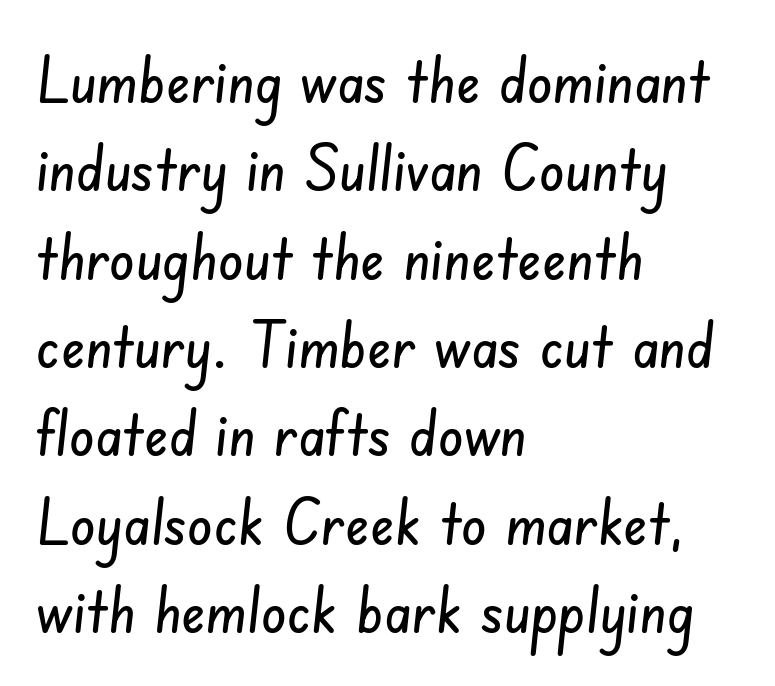
{"serif": "no", "width": "condensed", "stroke_contrast": "low", "x_height": "small", "monospaced": "no", "underline": "no", "align": "left", "line_spacing": "normal", "line_spacing_ratio": 1.38, "letter_spacing": "normal", "letter_spacing_em": 0.0, "glyph_px": 64}
